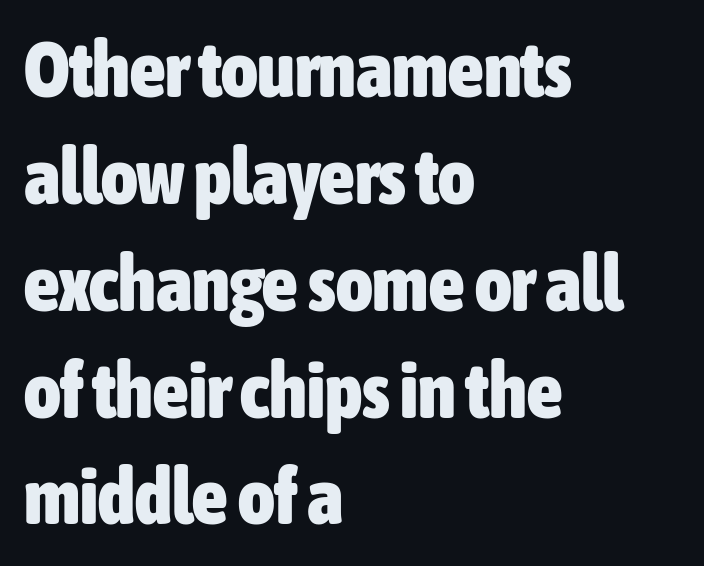
Regarding leading, the lines here are spaced in the standard way. Is there any slant? The stems are plumb. A clean baseline with only descenders dipping below it. The tracking reads as untouched default to a designer's eye.
